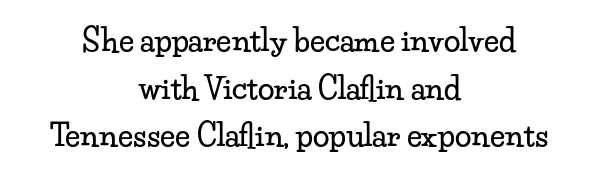
{"serif": "yes", "italic": "no", "width": "wide", "stroke_contrast": "low", "x_height": "small", "monospaced": "no", "underline": "no", "align": "center", "line_spacing": "normal", "line_spacing_ratio": 1.59, "letter_spacing": "normal", "letter_spacing_em": 0.0, "glyph_px": 30}
